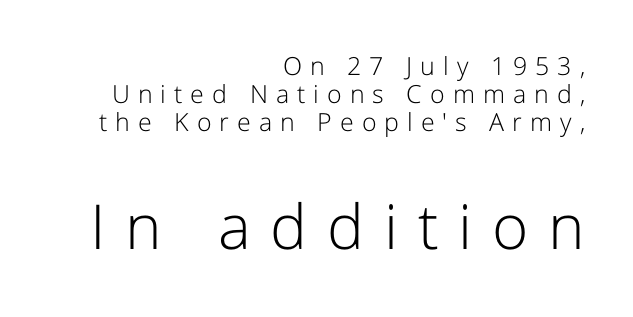
Q: Is the text bold? A: No.
Q: Is the text italic (slanted)? A: No, it is upright.
Q: Is the typeface a serif or a sans-serif typeface? A: Sans-serif.
Q: Is the text underlined? A: No.
Q: How is the paragraph aligned? A: Right-aligned.
Q: Is the spacing between letters normal or unusually wide? A: Unusually wide.
Q: Is the spacing between lines tight, normal or loose? A: Tight.
Q: Which block of text is set in a larger size, the first (top) or the second (bottom)? A: The second (bottom) one.
Q: Width (condensed, normal, or wide)? A: Normal.
Q: Stroke contrast? A: Low.
Q: x-height? A: Medium.
Q: Monospaced? A: No.
